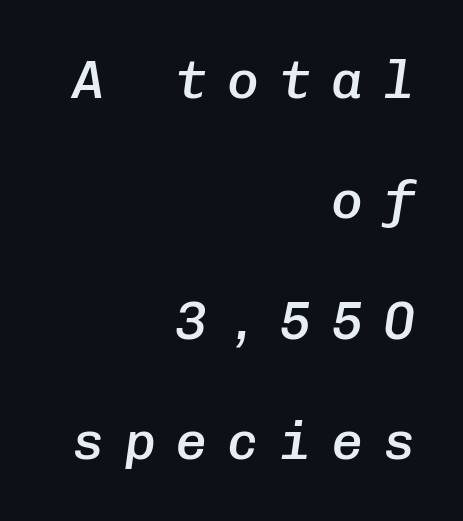
{"italic": "yes", "lean": "right", "slant_degrees": 8, "bold": "semi", "weight": "semibold", "width": "normal", "stroke_contrast": "low", "x_height": "medium", "monospaced": "yes", "underline": "no", "align": "right", "line_spacing": "loose", "line_spacing_ratio": 2.27, "letter_spacing": "wide", "letter_spacing_em": 0.38, "glyph_px": 53}
